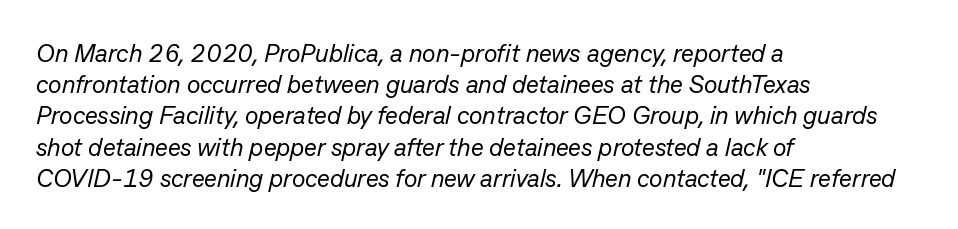
Compared with a typical body face, this is equally light or lighter still. Tracking here is standard; glyphs follow each other at the usual distance. Check the space under the baseline: it is left empty. The designer left line spacing at the default. The typesetter chose a ragged-right arrangement here.
